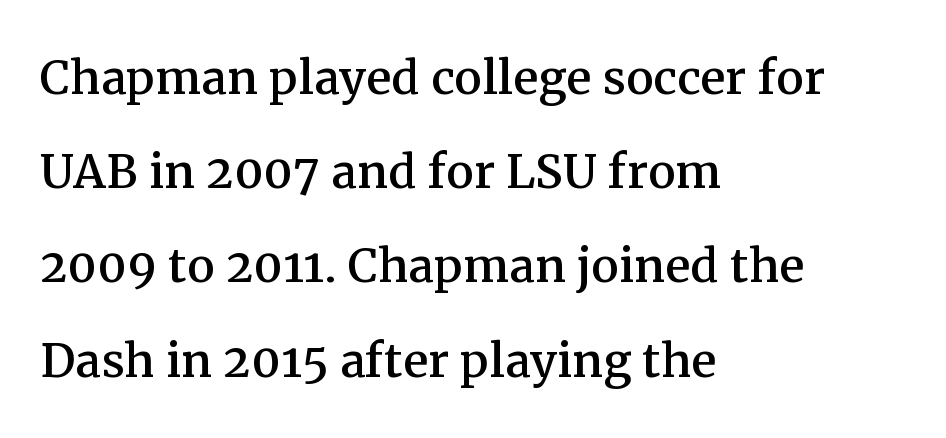
Q: Is the text italic (slanted)? A: No, it is upright.
Q: Is the typeface a serif or a sans-serif typeface? A: Serif.
Q: Is the text underlined? A: No.
Q: How is the paragraph aligned? A: Left-aligned.
Q: Is the spacing between letters normal or unusually wide? A: Normal.
Q: Is the spacing between lines tight, normal or loose? A: Normal.
Q: Width (condensed, normal, or wide)? A: Normal.
Q: Stroke contrast? A: Medium.
Q: x-height? A: Medium.
Q: Monospaced? A: No.
